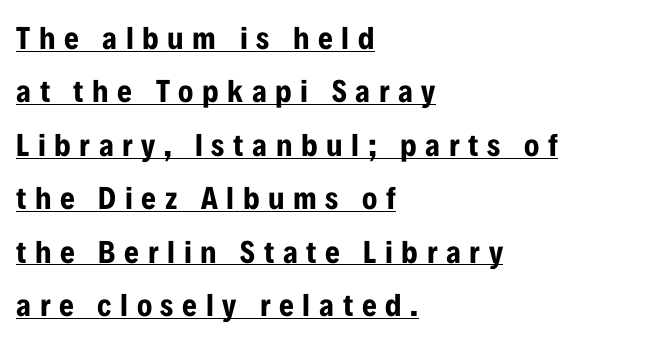
The image shows 32 px bold, condensed sans-serif type, upright; set left-aligned, normal line spacing (1.67x), unusually wide letter spacing (+0.27 em), underlined; low stroke contrast and a medium x-height.
